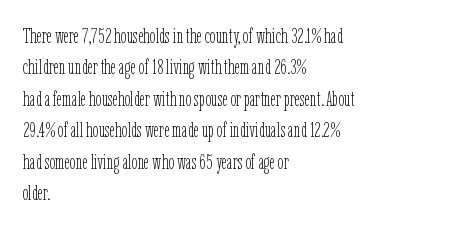
The image shows 21 px text type, upright; set left-aligned, normal line spacing (1.5x), normal letter spacing, not underlined.
